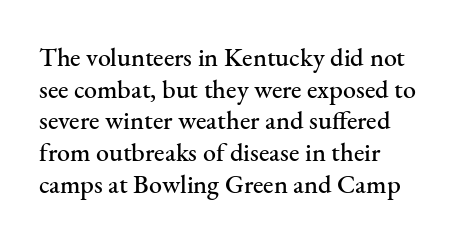
{"italic": "no", "underline": "no", "align": "left", "line_spacing_ratio": 1.22, "letter_spacing": "normal", "letter_spacing_em": 0.0, "glyph_px": 26}
